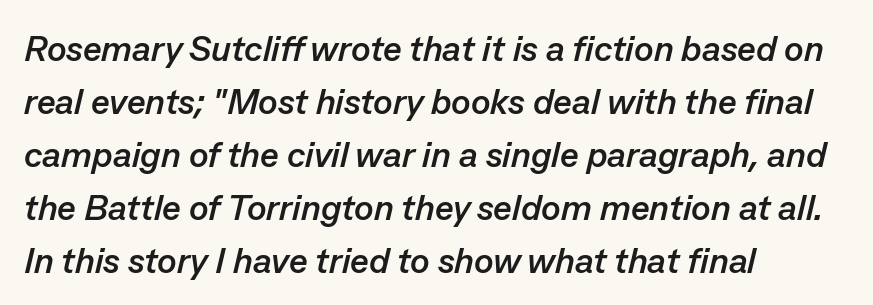
The image shows 36 px semibold type, italic (leaning right); set left-aligned, normal line spacing (1.47x), normal letter spacing, not underlined; low stroke contrast and a medium x-height.
